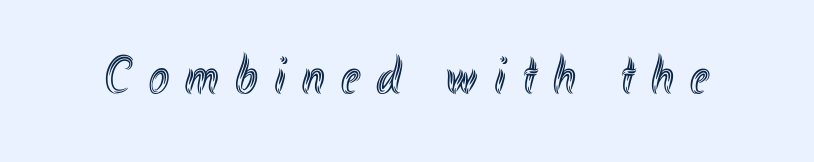
Unmarked baselines from the first word to the last. Character widths vary here, with narrow letters taking less room than wide ones. Here the glyphs are tracked loosely, breaking word shapes into spaced letters.
